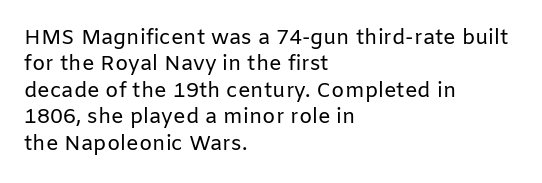
Q: Is the text bold? A: No.
Q: Is the text italic (slanted)? A: No, it is upright.
Q: Is the text underlined? A: No.
Q: How is the paragraph aligned? A: Left-aligned.
Q: Is the spacing between letters normal or unusually wide? A: Normal.
Q: Is the spacing between lines tight, normal or loose? A: Normal.
